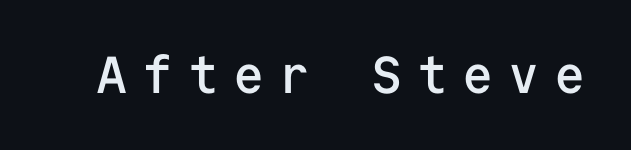
{"serif": "no", "italic": "no", "bold": "semi", "weight": "semibold", "width": "normal", "stroke_contrast": "low", "x_height": "medium", "monospaced": "yes", "underline": "no", "letter_spacing": "wide", "letter_spacing_em": 0.28, "glyph_px": 52}
